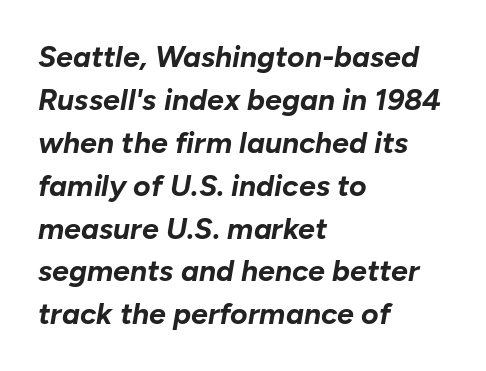
The face used here has a pronounced slope to its letters. This rendering uses left alignment, leaving the right contour irregular. No word sits above an underline. Compared with typical body copy, the letter spacing here is the same.
